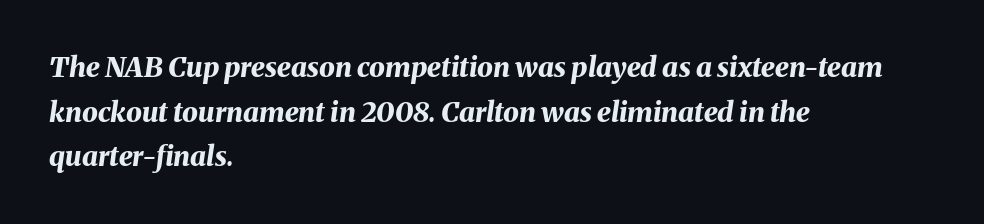
{"italic": "yes", "lean": "right", "slant_degrees": 8, "bold": "yes", "weight": "bold", "width": "normal", "stroke_contrast": "medium", "x_height": "medium", "monospaced": "no", "underline": "no", "align": "left", "line_spacing": "normal", "line_spacing_ratio": 1.59, "letter_spacing": "normal", "letter_spacing_em": 0.0, "glyph_px": 28}
